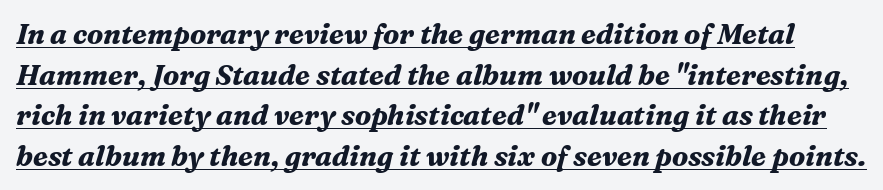
Q: Is the text bold? A: Yes.
Q: Is the text italic (slanted)? A: Yes, it leans right by about 16 degrees.
Q: Is the typeface a serif or a sans-serif typeface? A: Serif.
Q: Is the text underlined? A: Yes.
Q: Is the spacing between letters normal or unusually wide? A: Normal.
Q: Is the spacing between lines tight, normal or loose? A: Normal.
Q: Width (condensed, normal, or wide)? A: Normal.
Q: Stroke contrast? A: Medium.
Q: x-height? A: Medium.
Q: Monospaced? A: No.
